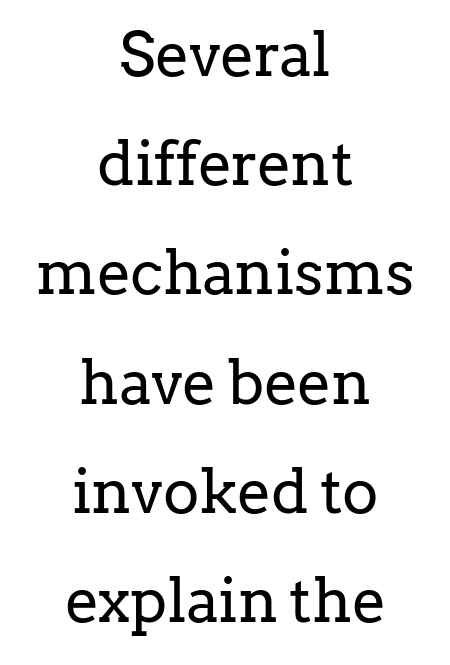
Ink coverage per letter is moderate at most. Bare-footed words on every line. Regarding serifs, this sample has them. The rendering keeps characters at their native spacing.
